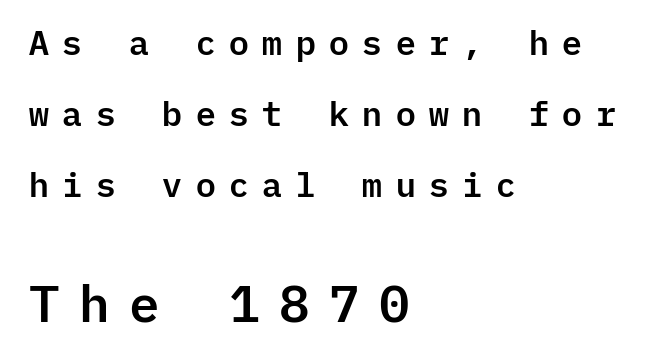
{"serif": "no", "italic": "no", "width": "normal", "stroke_contrast": "low", "x_height": "medium", "monospaced": "yes", "underline": "no", "align": "left", "line_spacing": "loose", "line_spacing_ratio": 2.09, "letter_spacing": "wide", "letter_spacing_em": 0.34, "larger_block": "second", "size_ratio": 1.5, "glyph_px": 51}
